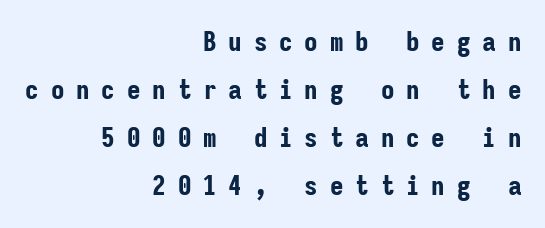
Q: Is the text bold? A: Yes.
Q: Is the text italic (slanted)? A: No, it is upright.
Q: Is the text underlined? A: No.
Q: How is the paragraph aligned? A: Right-aligned.
Q: Is the spacing between letters normal or unusually wide? A: Unusually wide.
